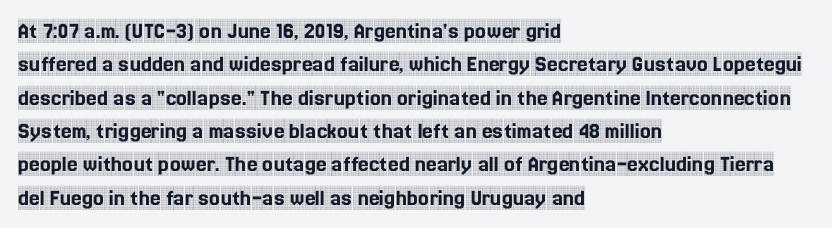
Style check: upright. Bare-footed words on every line. The passage shown has conventional tracking throughout. If you measured baseline to baseline, you'd find a middling distance. A student would call this left alignment; a typographer would say flush left, rag right.
